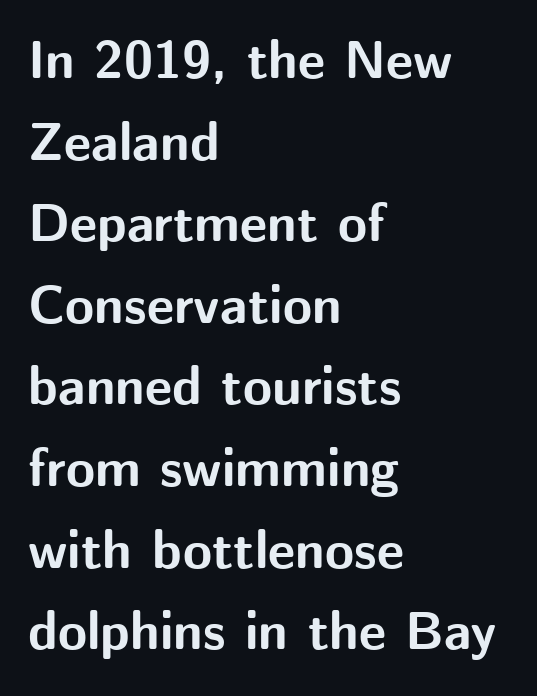
Q: Is the text bold? A: Yes.
Q: Is the text italic (slanted)? A: No, it is upright.
Q: Is the typeface a serif or a sans-serif typeface? A: Sans-serif.
Q: Is the text underlined? A: No.
Q: How is the paragraph aligned? A: Left-aligned.
Q: Is the spacing between letters normal or unusually wide? A: Normal.
Q: Is the spacing between lines tight, normal or loose? A: Normal.
Q: Width (condensed, normal, or wide)? A: Normal.
Q: Stroke contrast? A: Medium.
Q: x-height? A: Medium.
Q: Monospaced? A: No.
